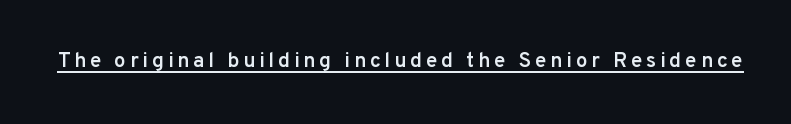
The sample has been set in demibold, a notch under bold. This sample uses an upright cut, with every glyph sitting square on the baseline. Somebody hit Ctrl+U on this one — the words are underlined.
